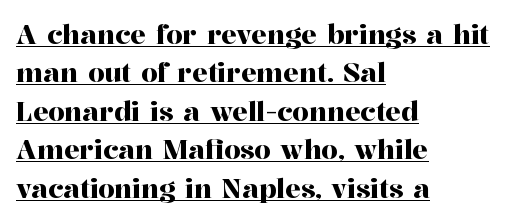
{"italic": "no", "underline": "yes", "align": "left", "line_spacing": "normal", "line_spacing_ratio": 1.48, "letter_spacing": "normal", "letter_spacing_em": 0.0, "glyph_px": 26}
